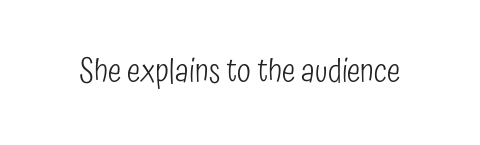
Q: Is the text bold? A: No.
Q: Is the text italic (slanted)? A: No, it is upright.
Q: Is the typeface a serif or a sans-serif typeface? A: Sans-serif.
Q: Is the text underlined? A: No.
Q: Is the spacing between letters normal or unusually wide? A: Normal.
Q: Width (condensed, normal, or wide)? A: Condensed.
Q: Stroke contrast? A: Low.
Q: x-height? A: Medium.
Q: Monospaced? A: No.
